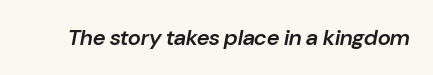
{"italic": "yes", "lean": "right", "slant_degrees": 10, "bold": "semi", "underline": "no", "letter_spacing": "normal", "letter_spacing_em": 0.0, "glyph_px": 22}
